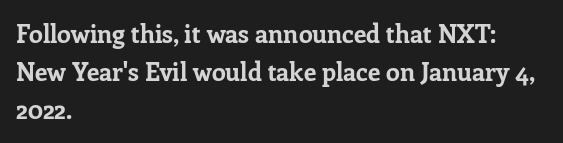
{"italic": "no", "bold": "yes", "underline": "no", "align": "left", "line_spacing": "normal", "line_spacing_ratio": 1.53, "letter_spacing": "normal", "letter_spacing_em": 0.0, "glyph_px": 25}
